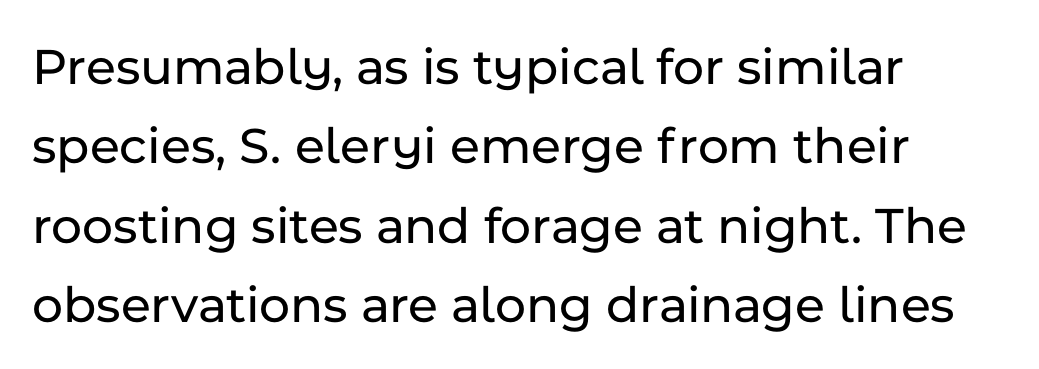
Q: Is the text italic (slanted)? A: No, it is upright.
Q: Is the typeface a serif or a sans-serif typeface? A: Sans-serif.
Q: Is the text underlined? A: No.
Q: How is the paragraph aligned? A: Left-aligned.
Q: Is the spacing between letters normal or unusually wide? A: Normal.
Q: Is the spacing between lines tight, normal or loose? A: Normal.
Q: Width (condensed, normal, or wide)? A: Normal.
Q: Stroke contrast? A: Low.
Q: x-height? A: Medium.
Q: Monospaced? A: No.
